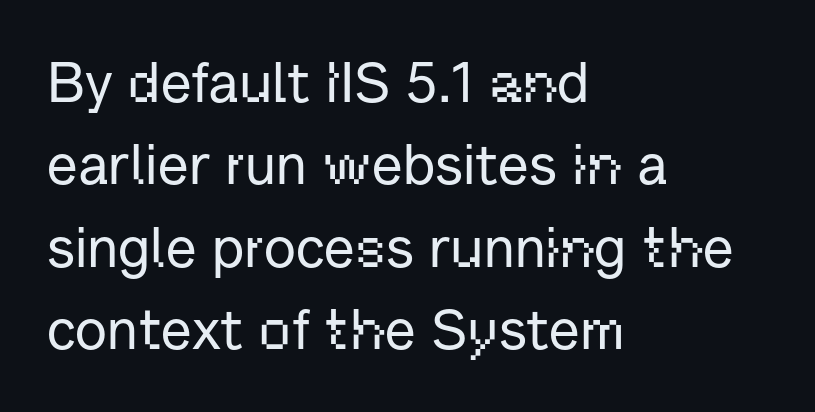
Line spacing here is normal. Visually the block forms a straight wall on the left and a jagged coastline on the right. The gaps between neighbouring characters are ordinary and unremarkable. This is roman type, the default non-slanted kind.
